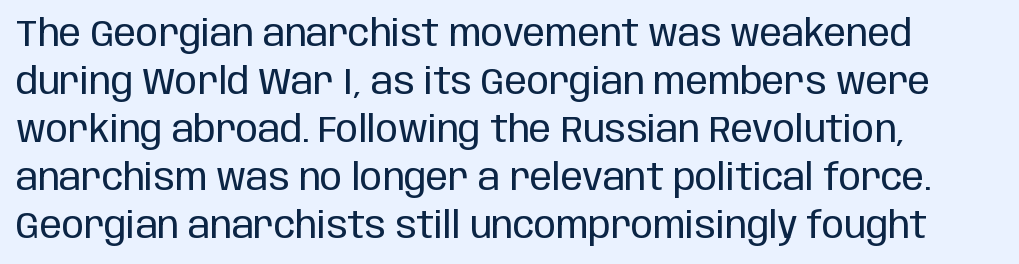
Q: Is the text bold? A: No.
Q: Is the text italic (slanted)? A: No, it is upright.
Q: Is the typeface a serif or a sans-serif typeface? A: Sans-serif.
Q: Is the text underlined? A: No.
Q: Is the spacing between letters normal or unusually wide? A: Normal.
Q: Is the spacing between lines tight, normal or loose? A: Normal.
Q: Width (condensed, normal, or wide)? A: Condensed.
Q: Stroke contrast? A: Low.
Q: x-height? A: Large.
Q: Monospaced? A: No.
